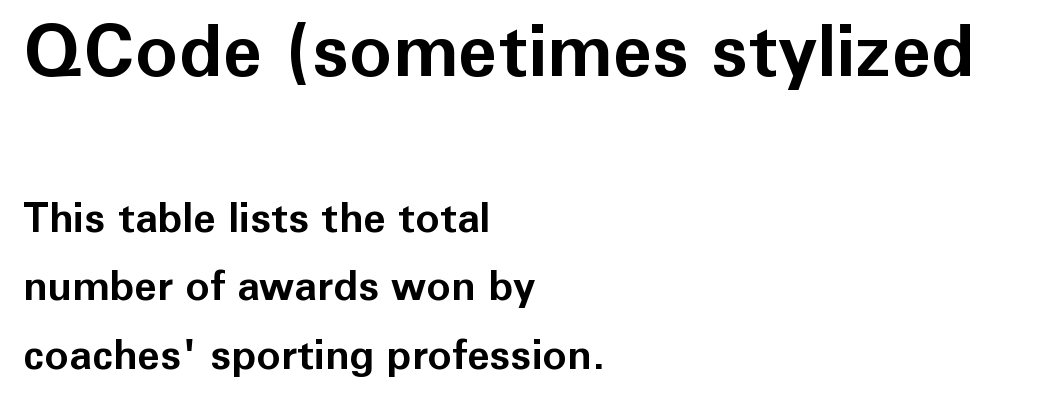
Q: Is the text bold? A: Yes.
Q: Is the text italic (slanted)? A: No, it is upright.
Q: Is the typeface a serif or a sans-serif typeface? A: Sans-serif.
Q: Is the text underlined? A: No.
Q: How is the paragraph aligned? A: Left-aligned.
Q: Is the spacing between letters normal or unusually wide? A: Normal.
Q: Is the spacing between lines tight, normal or loose? A: Normal.
Q: Which block of text is set in a larger size, the first (top) or the second (bottom)? A: The first (top) one.
Q: Width (condensed, normal, or wide)? A: Normal.
Q: Stroke contrast? A: Low.
Q: x-height? A: Medium.
Q: Monospaced? A: No.
